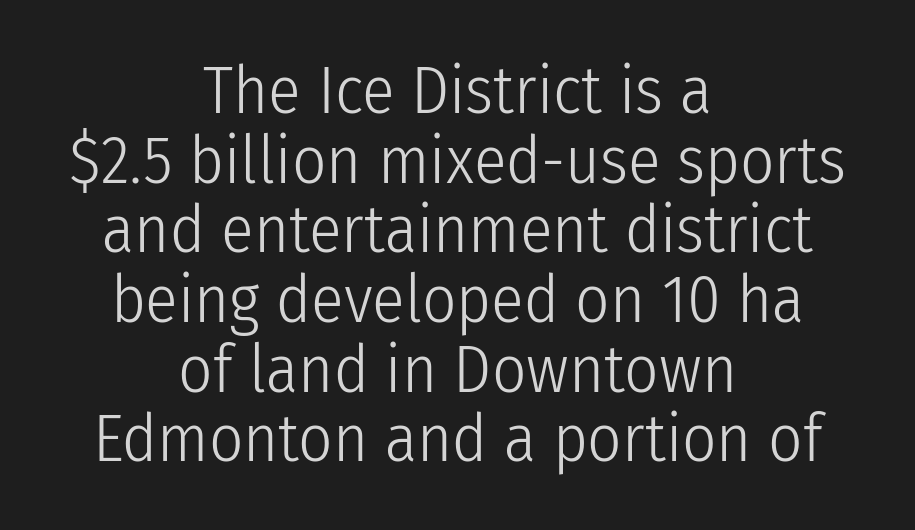
Rule under the text: the space is simply empty. These lines are rendered in a variable-pitch font. On a weight scale, this lands at 450 or below. The block of text is dense from top to bottom, with scant space between rows. Style check: upright. The passage shown has conventional tracking throughout.
